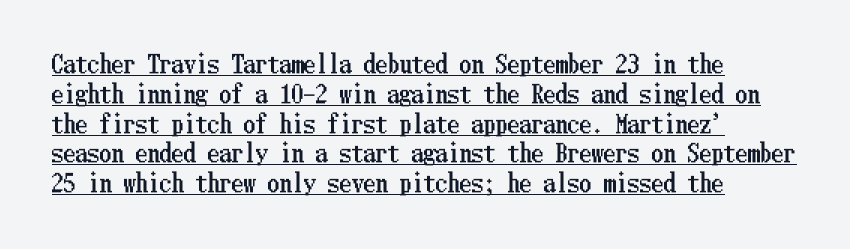
Nobody touched the tracking dial on this one. Underlined type. Unlike italic type, these characters show no tilt at all.
